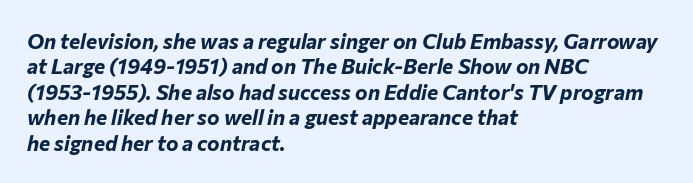
Casual observation: everything's shoved over to the left. Bare-footed words on every line. Emphasis-style slanted type is in use. Between one letter and the next there's only the usual sliver of space.
